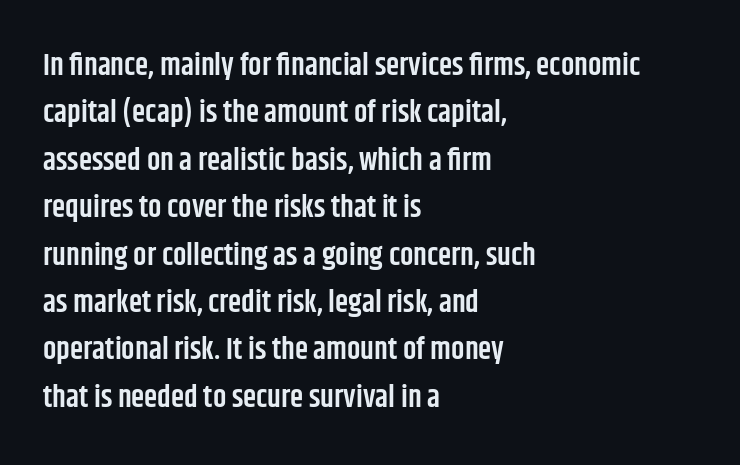
Descender tails drop into unmarked territory. The lines are quadded left. Look at the bottom of the vertical strokes: they stop flat, with no serifs. The rows are spaced the way most documents space them. A typesetter would call this proportional, since set widths differ per character. Posture: upright roman.
